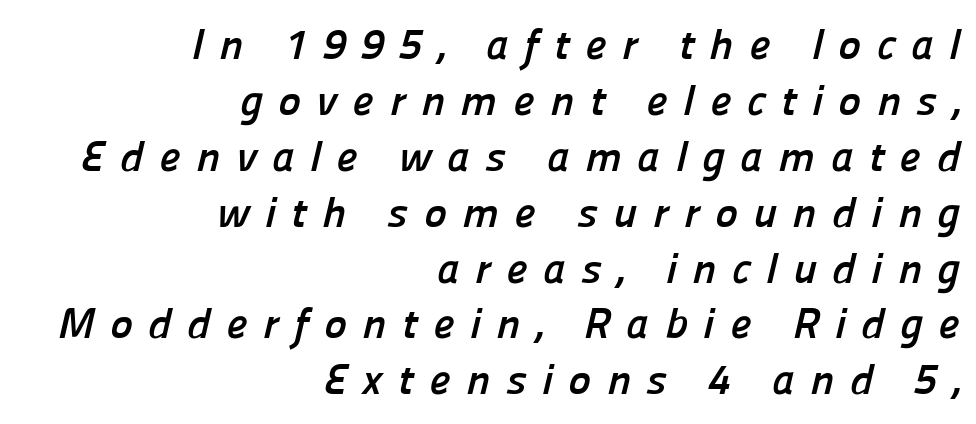
The image shows 43 px semibold sans-serif type; set right-aligned, normal line spacing (1.3x), unusually wide letter spacing (+0.36 em), not underlined; low stroke contrast and a medium x-height.
